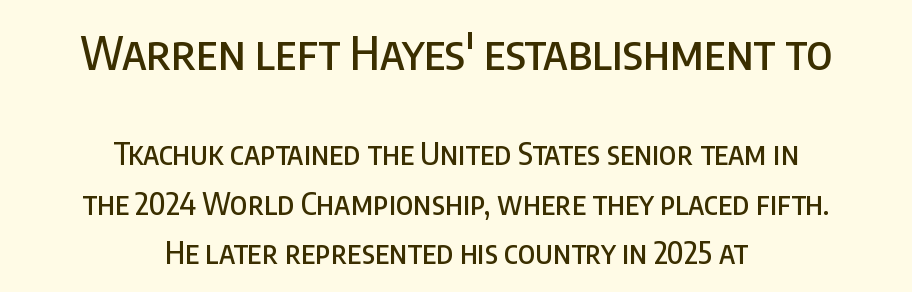
The image shows 47 px condensed sans-serif type, upright; set centered, normal line spacing (1.59x), normal letter spacing, not underlined; the first (top) block is 1.52x larger; low stroke contrast and a large x-height.
